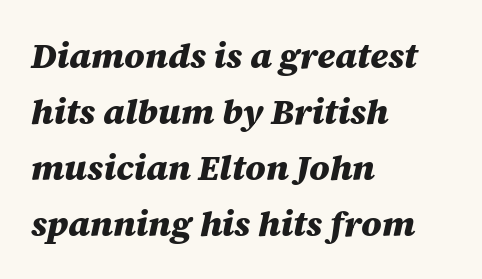
The image shows 35 px heavy type, italic (leaning right); set left-aligned, normal line spacing (1.6x), normal letter spacing, not underlined; medium stroke contrast and a large x-height.
